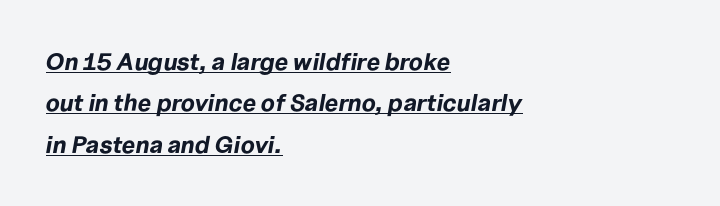
{"italic": "yes", "lean": "right", "slant_degrees": 10, "bold": "yes", "underline": "yes", "align": "left", "line_spacing_ratio": 1.72, "letter_spacing": "normal", "letter_spacing_em": 0.0, "glyph_px": 24}
